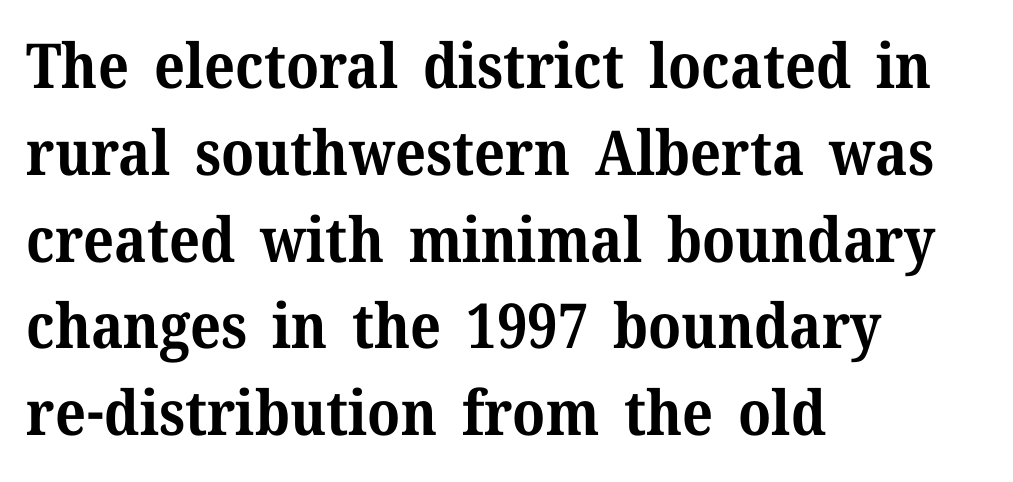
{"serif": "yes", "italic": "no", "bold": "yes", "weight": "bold", "width": "normal", "stroke_contrast": "medium", "x_height": "medium", "monospaced": "no", "underline": "no", "align": "left", "line_spacing": "normal", "line_spacing_ratio": 1.4, "letter_spacing": "normal", "letter_spacing_em": 0.0, "glyph_px": 62}
